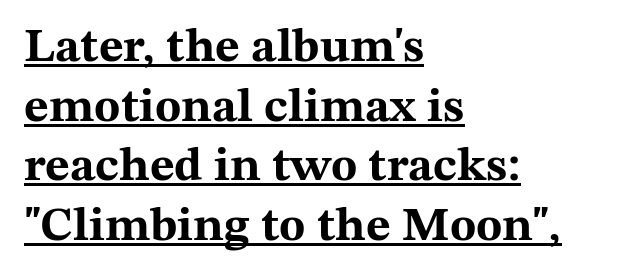
Q: Is the text bold? A: Yes.
Q: Is the text italic (slanted)? A: No, it is upright.
Q: Is the typeface a serif or a sans-serif typeface? A: Serif.
Q: Is the text underlined? A: Yes.
Q: How is the paragraph aligned? A: Left-aligned.
Q: Is the spacing between letters normal or unusually wide? A: Normal.
Q: Width (condensed, normal, or wide)? A: Wide.
Q: Stroke contrast? A: Medium.
Q: x-height? A: Medium.
Q: Monospaced? A: No.
